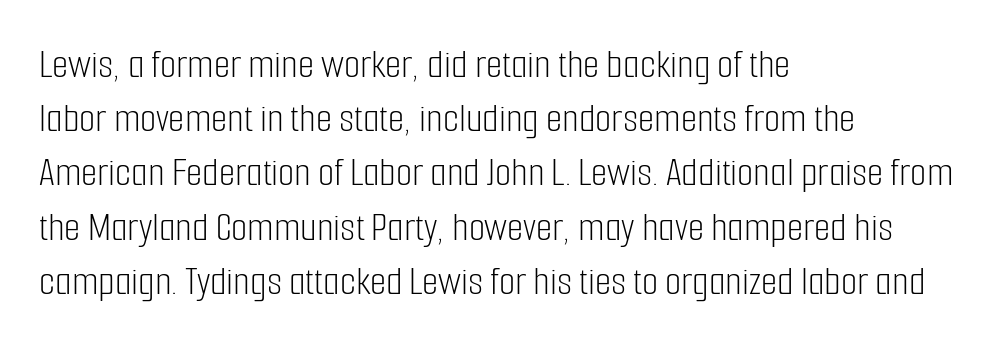
This sample uses plain, unmodified letter spacing. In CSS terms this would be text-align: left. A normal amount of white space separates one row of letters from the next. The face used here is proportionally spaced, like ordinary book or web type. Is the type heavy? It reads as light-to-regular instead. Every character sits straight up, as roman type does.
